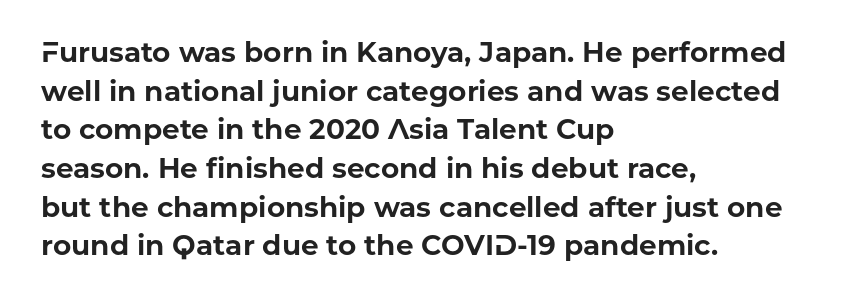
Decoration check: the copy has no underline. The typesetting leans heavy: a genuine bold. Is the block centered? No — it sits flush against the left margin. Horizontal bands of white between lines are of average thickness.
